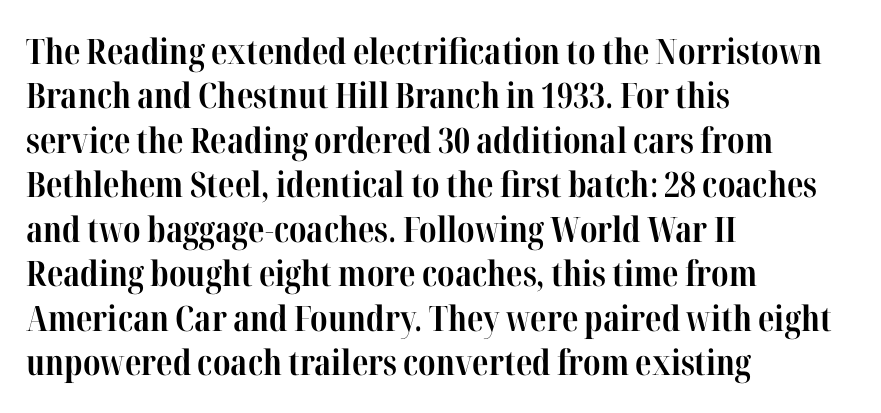
The image shows 35 px bold, condensed serif type, upright; set left-aligned, normal line spacing (1.27x), normal letter spacing, not underlined; high stroke contrast and a medium x-height.
